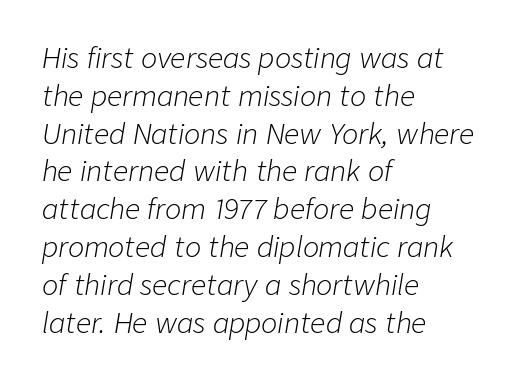
Q: Is the text bold? A: No.
Q: Is the text italic (slanted)? A: Yes, it leans right by about 9 degrees.
Q: Is the text underlined? A: No.
Q: How is the paragraph aligned? A: Left-aligned.
Q: Is the spacing between letters normal or unusually wide? A: Normal.
Q: Is the spacing between lines tight, normal or loose? A: Normal.
